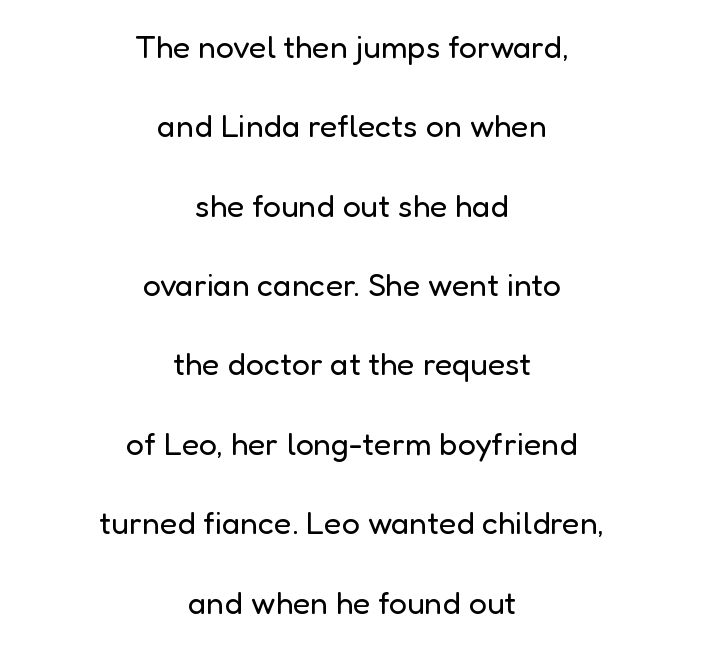
This sample has the flowing, uneven cadence of proportional lettering. The block of text is sparse from top to bottom, with ample space between rows. Neither beginnings nor endings align; midpoints do. Note: no serifs on the glyphs. Spacing between characters is what you'd get straight out of the box. Unbolded letterforms with no extra heft.
